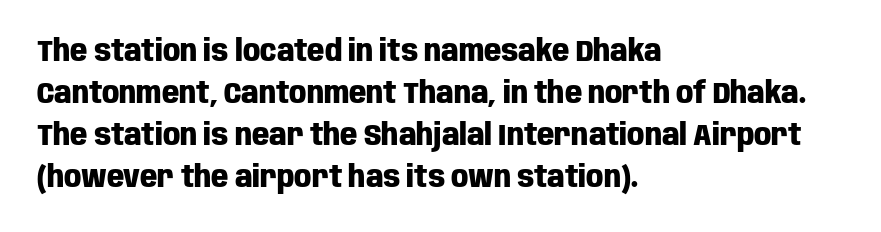
{"serif": "no", "italic": "no", "bold": "yes", "weight": "heavy", "width": "condensed", "stroke_contrast": "low", "x_height": "large", "monospaced": "no", "underline": "no", "align": "left", "line_spacing": "normal", "line_spacing_ratio": 1.4, "letter_spacing": "normal", "letter_spacing_em": 0.0, "glyph_px": 30}
